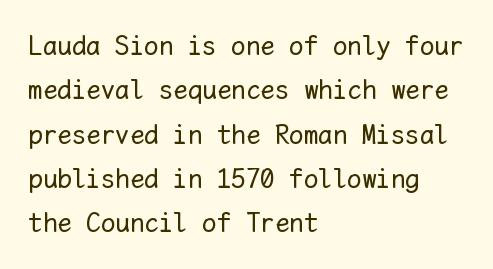
If you drew a ruler down the left edge, every line would touch it. Quick note: not italic, upright. Looks like terminal output: every glyph gets an equal slot. Compared with typical body copy, the letter spacing here is the same. Type without underlining. Caption: face not bold, strokes unweighted.
